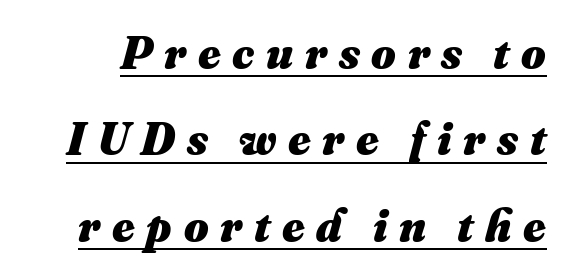
{"bold": "yes", "weight": "heavy", "width": "normal", "stroke_contrast": "medium", "x_height": "small", "monospaced": "no", "underline": "yes", "line_spacing_ratio": 1.84, "letter_spacing": "wide", "letter_spacing_em": 0.25, "glyph_px": 47}
